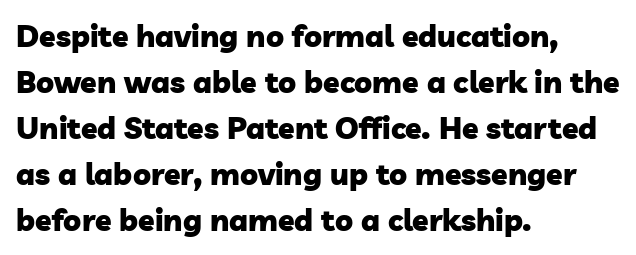
The paragraph has a hard left edge and a soft right edge. Underlining? Definitely not there. Do the characters align in a grid? No, the font is proportional. Glyph-to-glyph distance matches everyday printed text. No feet cap the strokes, marking this as sans-serif type.
